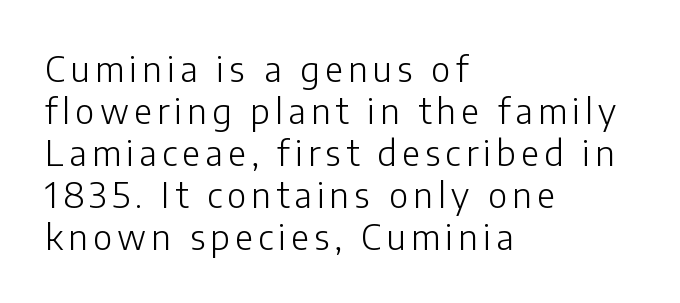
Q: Is the text bold? A: No.
Q: Is the text italic (slanted)? A: No, it is upright.
Q: Is the typeface a serif or a sans-serif typeface? A: Sans-serif.
Q: Is the text underlined? A: No.
Q: How is the paragraph aligned? A: Left-aligned.
Q: Width (condensed, normal, or wide)? A: Normal.
Q: Stroke contrast? A: Low.
Q: x-height? A: Medium.
Q: Monospaced? A: No.
